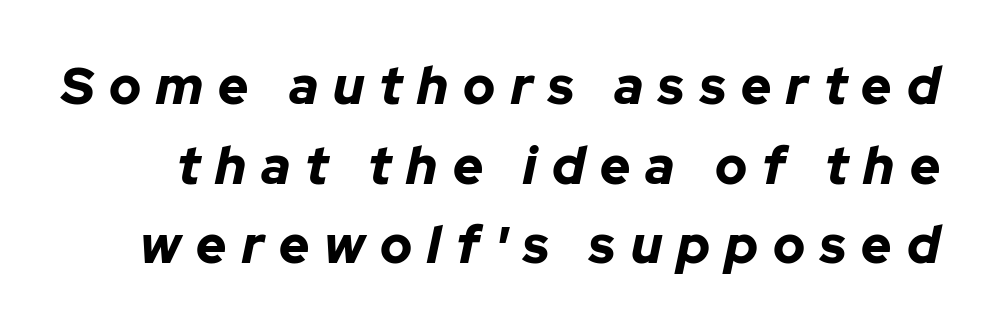
The image shows 52 px bold type, italic (leaning right); set normal line spacing (1.53x), unusually wide letter spacing (+0.29 em), not underlined; low stroke contrast and a medium x-height.
